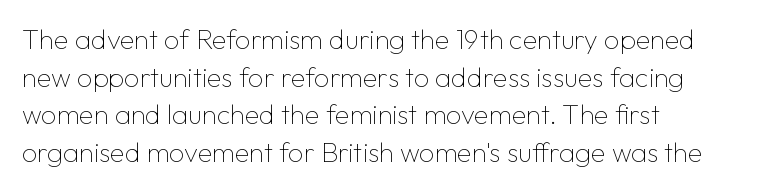
Notice how the stems are strictly vertical — no italics here. A bare baseline throughout the passage. Inter-character spacing is left at the font's built-in metrics. Vertical spacing — default. The ragged edge is on the right, which tells us the setting is flush left. The font sits on the lighter half of the weight spectrum, regular included.
